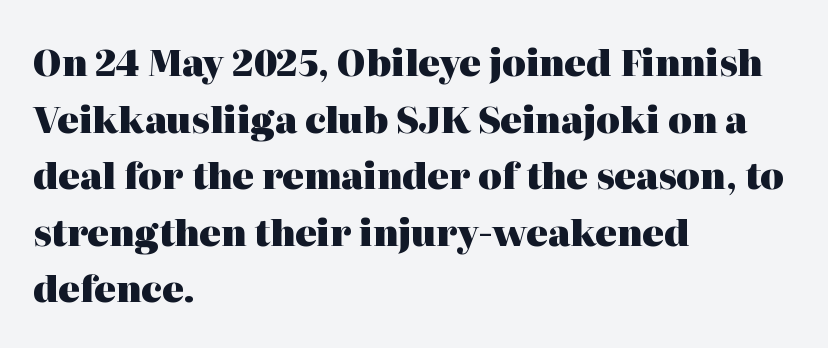
The image shows 36 px heavy serif type, upright; set left-aligned, normal line spacing (1.57x), normal letter spacing, not underlined; high stroke contrast and a medium x-height.
